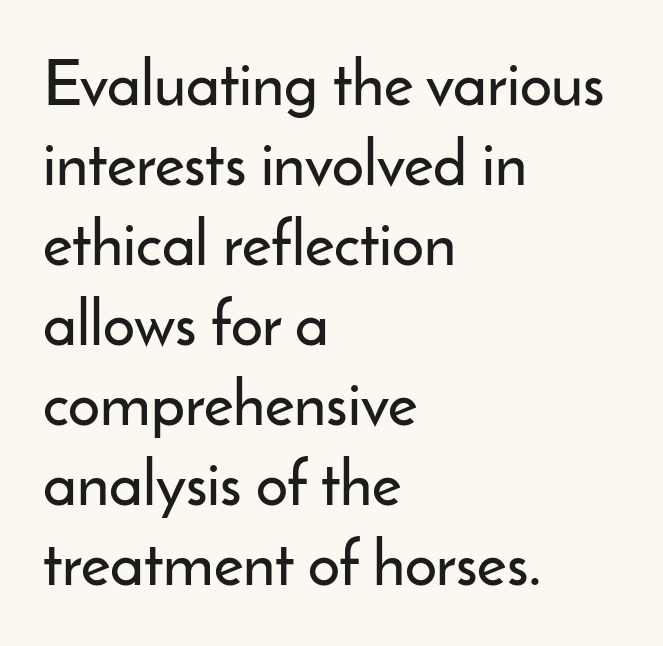
The type family on display is of the sans-serif kind. Think of a printed novel: that variable character pitch is what you see here. This is roman type, the default non-slanted kind. These lines keep a tight, regular rhythm from letter to letter.
